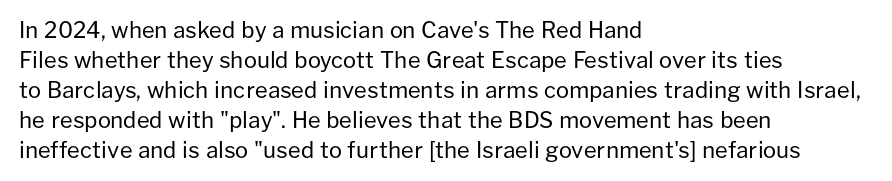
The image shows 22 px text type, upright; set left-aligned, normal line spacing (1.36x), normal letter spacing, not underlined.
